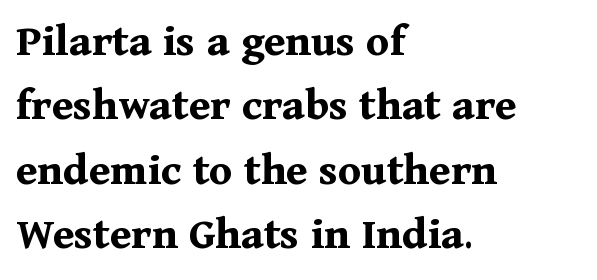
The image shows 47 px bold serif type, upright; set left-aligned, normal line spacing (1.37x), normal letter spacing, not underlined; medium stroke contrast and a medium x-height.
